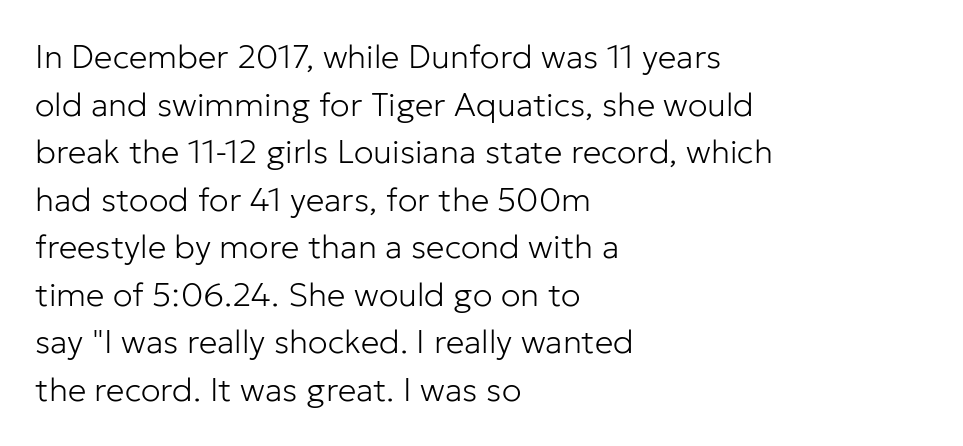
The designer went with a sans here, leaving each stem footless. A classic flush-left, rag-right setting is used for this passage. This rendering leaves character spacing at its baseline value. Here the designer chose a conventional face with non-uniform glyph widths. Every stem runs plumb, perpendicular to the baseline.
